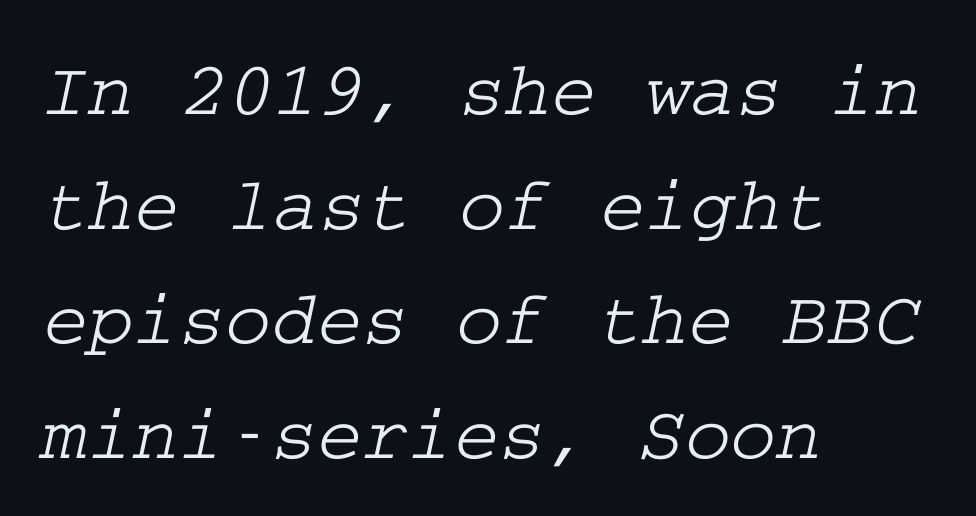
The image shows 78 px wide serif type; set left-aligned, normal line spacing (1.47x), normal letter spacing, not underlined; low stroke contrast and a medium x-height.
